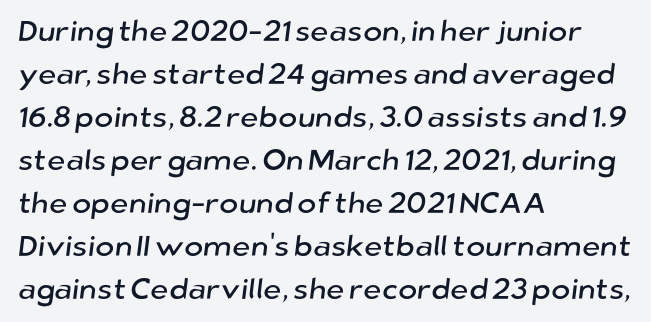
Q: Is the typeface a serif or a sans-serif typeface? A: Sans-serif.
Q: Is the text underlined? A: No.
Q: How is the paragraph aligned? A: Left-aligned.
Q: Is the spacing between letters normal or unusually wide? A: Normal.
Q: Is the spacing between lines tight, normal or loose? A: Normal.
Q: Width (condensed, normal, or wide)? A: Normal.
Q: Stroke contrast? A: Low.
Q: x-height? A: Medium.
Q: Monospaced? A: No.
